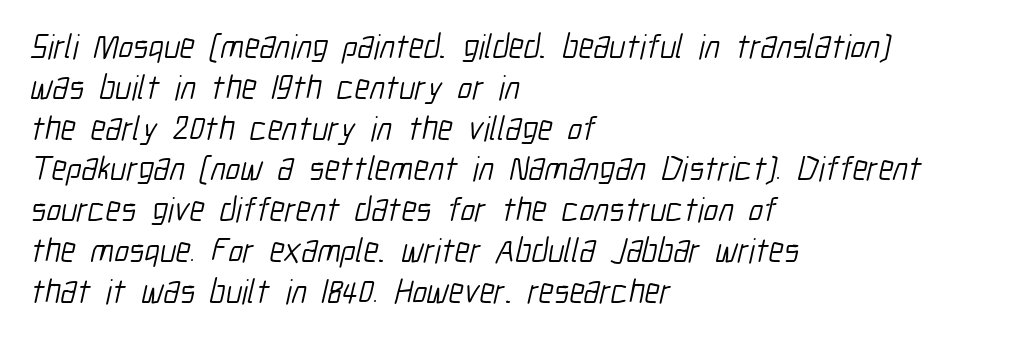
The image shows 34 px light, condensed sans-serif type; set left-aligned, line spacing 1.2x, normal letter spacing, not underlined; low stroke contrast and a medium x-height.
